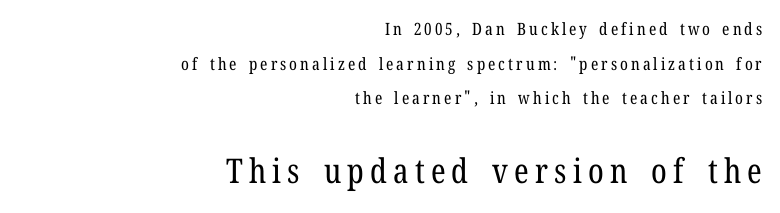
Spacing verdict: proportional, widths tailored to each character. Note: smaller setting up top, larger setting below. The text was rendered using a seriffed face with decorative stroke endings. The foot of each line stays bare and open. Caption: multi-line text, flush right, ragged left. Characters remain perfectly vertical along every line.
